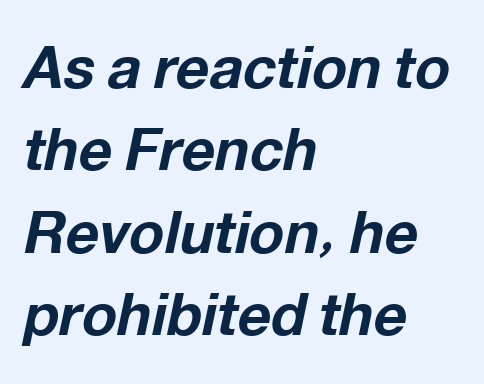
The image shows 58 px bold type, italic (leaning right); set left-aligned, normal line spacing (1.42x), normal letter spacing, not underlined; low stroke contrast and a medium x-height.
